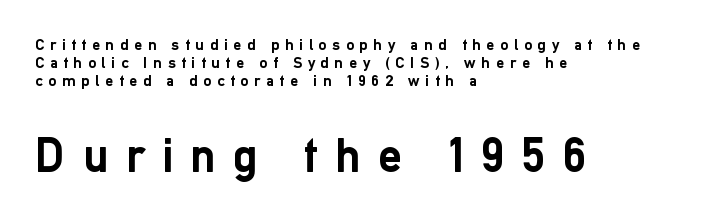
{"serif": "no", "italic": "no", "bold": "yes", "weight": "semibold", "width": "normal", "stroke_contrast": "low", "x_height": "medium", "monospaced": "no", "underline": "no", "align": "left", "line_spacing": "tight", "line_spacing_ratio": 1.11, "letter_spacing": "wide", "letter_spacing_em": 0.36, "larger_block": "second", "size_ratio": 3.0, "glyph_px": 48}
